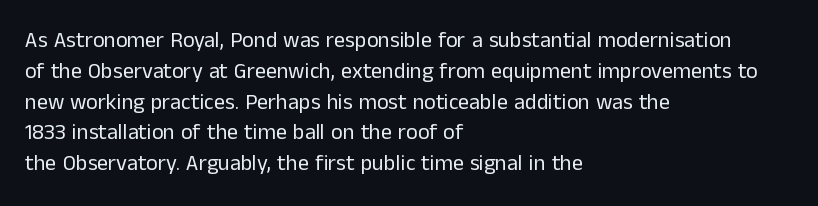
The image shows 22 px text type, upright; set left-aligned, normal line spacing (1.4x), normal letter spacing, not underlined.
